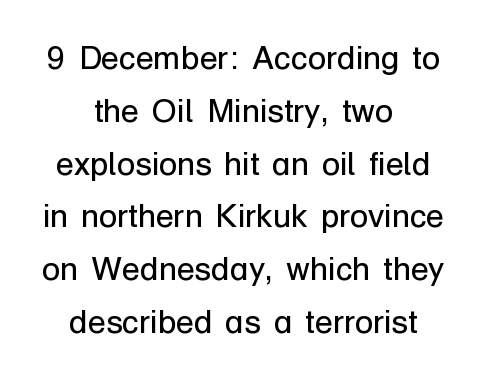
Each letter keeps its own natural width here, so spacing adapts to shape. Teacher's note: observe the equal gaps on both sides — that is centered alignment. Descenders are the only things crossing below the line. The font family rendered here belongs to the sans-serif group.
